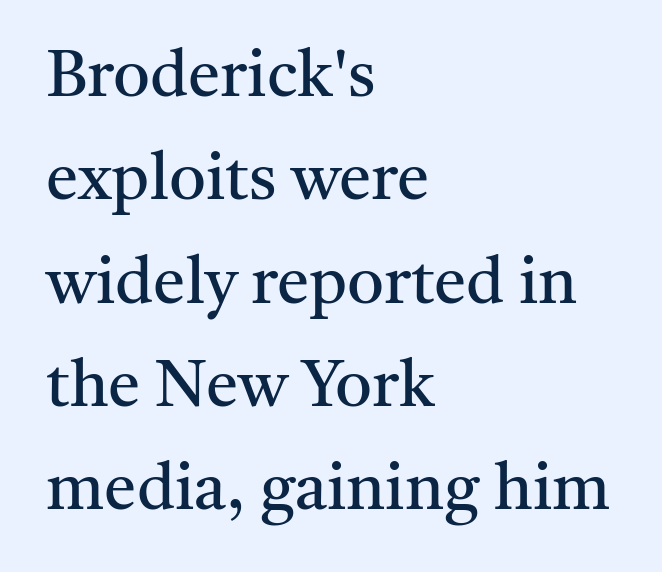
Q: Is the text bold? A: No.
Q: Is the text italic (slanted)? A: No, it is upright.
Q: Is the typeface a serif or a sans-serif typeface? A: Serif.
Q: Is the text underlined? A: No.
Q: How is the paragraph aligned? A: Left-aligned.
Q: Is the spacing between letters normal or unusually wide? A: Normal.
Q: Is the spacing between lines tight, normal or loose? A: Normal.
Q: Width (condensed, normal, or wide)? A: Normal.
Q: Stroke contrast? A: Medium.
Q: x-height? A: Medium.
Q: Monospaced? A: No.
